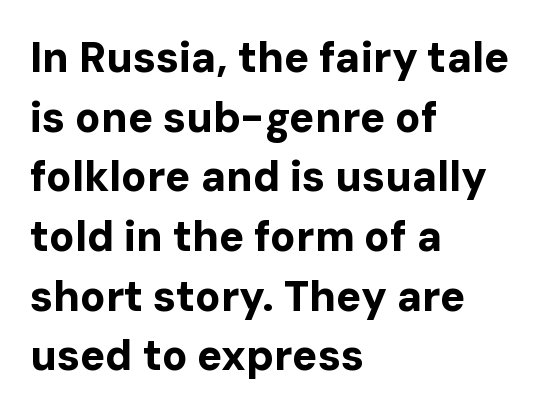
There is no visible air inserted between adjacent glyphs. Thick stems and heavy bowls — unmistakably bold. Are there feet on the stems? There aren't — it's a sans. Descenders are the only things crossing below the line. Vertically, the passage feels balanced, rows spaced as you'd expect. Every stem runs plumb, perpendicular to the baseline.
